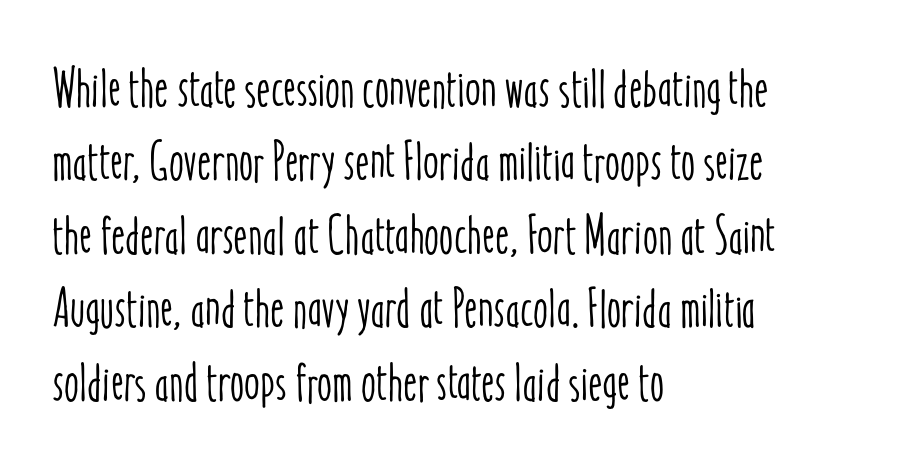
{"italic": "no", "width": "condensed", "stroke_contrast": "low", "x_height": "medium", "monospaced": "no", "underline": "no", "align": "left", "line_spacing": "normal", "line_spacing_ratio": 1.36, "letter_spacing": "normal", "letter_spacing_em": 0.0, "glyph_px": 54}
